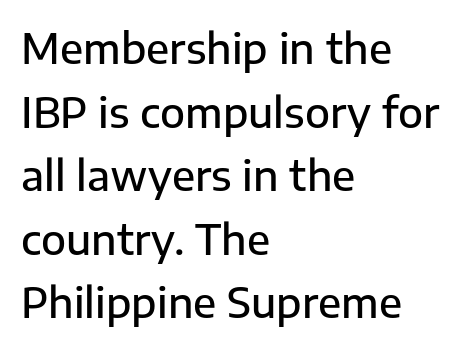
{"serif": "no", "italic": "no", "bold": "semi", "weight": "semibold", "width": "normal", "stroke_contrast": "low", "x_height": "medium", "monospaced": "no", "underline": "no", "align": "left", "line_spacing": "normal", "line_spacing_ratio": 1.55, "letter_spacing": "normal", "letter_spacing_em": 0.0, "glyph_px": 41}
